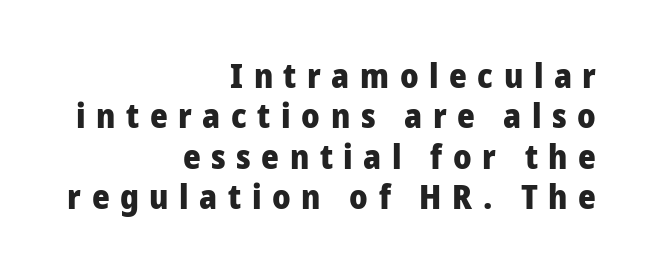
Tracking here is generous; glyphs stand well apart from one another. A typesetter would call this proportional, since set widths differ per character. When letters stand straight like this, we call the style roman or upright. Typographic density is high because the face is bold. A typesetter would label this face a sans. This sample is right-justified, so line beginnings fall wherever the words allow.
